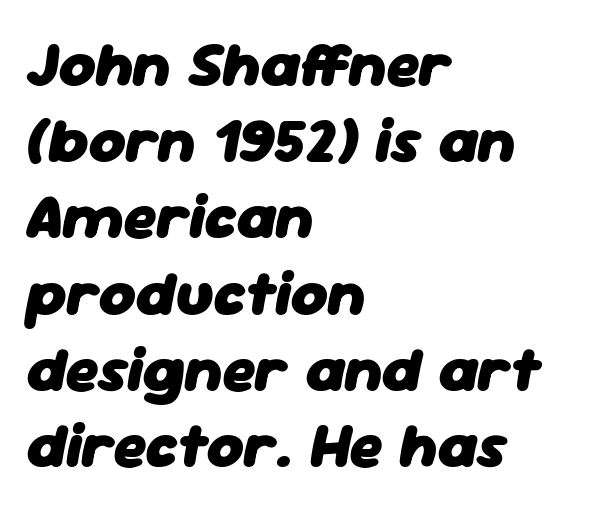
Short and long lines alike share a common starting point at left. These lines are rendered in a variable-pitch font. No word sits above an underline. Does the weight exceed regular? Yes, all the way to bold.
